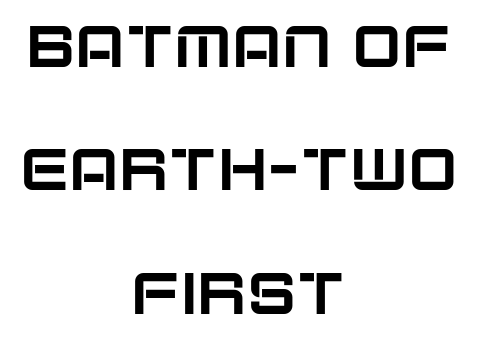
Descenders hang freely into open space. What stands out about the letter spacing? Nothing — it is the standard amount. Do the letters lean? They stand straight. The rendering shows plain stroke endings on the letterforms — a sans-serif design.
